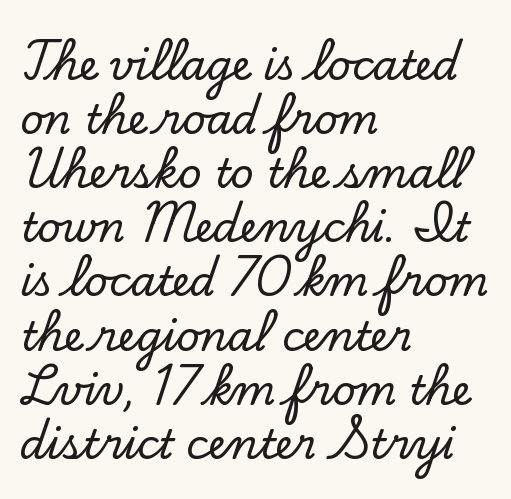
{"serif": "yes", "width": "normal", "stroke_contrast": "low", "x_height": "small", "monospaced": "no", "underline": "no", "align": "left", "line_spacing": "normal", "line_spacing_ratio": 1.32, "letter_spacing": "normal", "letter_spacing_em": 0.0, "glyph_px": 41}
